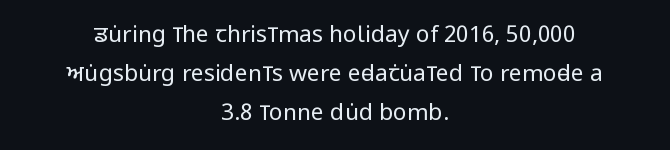
Q: Is the text bold? A: No.
Q: Is the text italic (slanted)? A: No, it is upright.
Q: Is the text underlined? A: No.
Q: How is the paragraph aligned? A: Centered.
Q: Is the spacing between letters normal or unusually wide? A: Normal.
Q: Is the spacing between lines tight, normal or loose? A: Normal.
